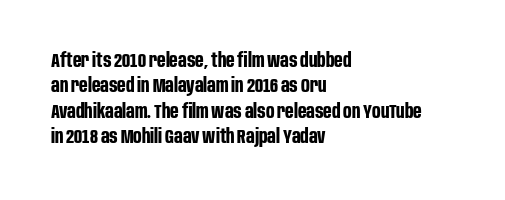
Q: Is the text bold? A: Yes.
Q: Is the text italic (slanted)? A: No, it is upright.
Q: Is the text underlined? A: No.
Q: How is the paragraph aligned? A: Left-aligned.
Q: Is the spacing between letters normal or unusually wide? A: Normal.
Q: Is the spacing between lines tight, normal or loose? A: Normal.
